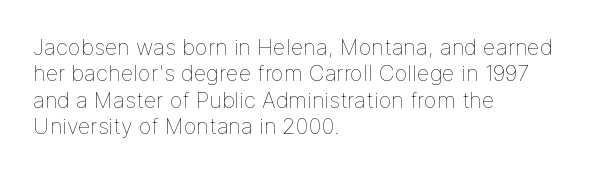
This sample uses an upright cut, with every glyph sitting square on the baseline. Underlining? Definitely not there. Heaviness? Minimal to ordinary, like unemphasized prose. Short note: letters normally spaced. Where is the straight margin? On the left.
